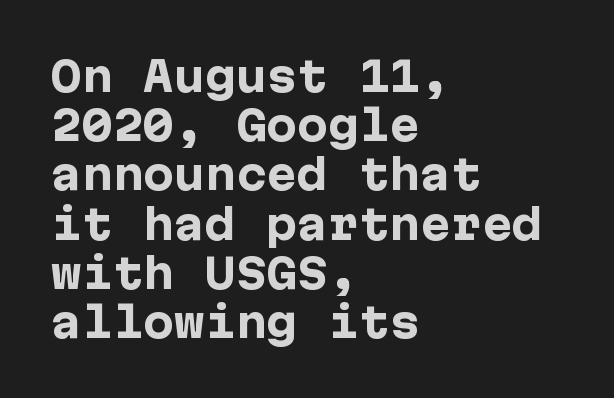
This is roman type, the default non-slanted kind. Teacher's note: observe the even left margin — that is flush-left alignment. Strong, thick strokes mark this as bold type. This sample uses a sans-serif face. Honestly, there is no underline to notice here at all.
